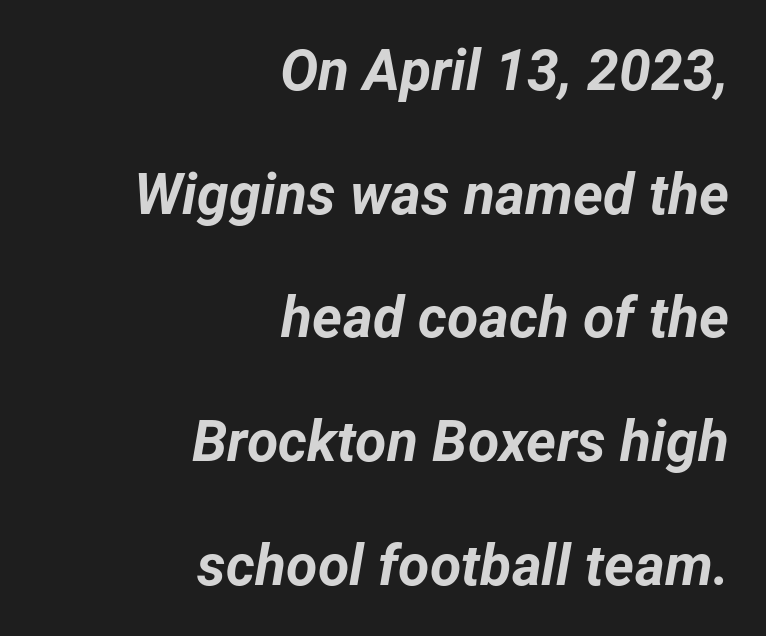
{"italic": "yes", "lean": "right", "slant_degrees": 12, "bold": "yes", "weight": "bold", "width": "normal", "stroke_contrast": "low", "x_height": "medium", "monospaced": "no", "underline": "no", "align": "right", "line_spacing": "loose", "line_spacing_ratio": 2.17, "letter_spacing": "normal", "letter_spacing_em": 0.0, "glyph_px": 57}
